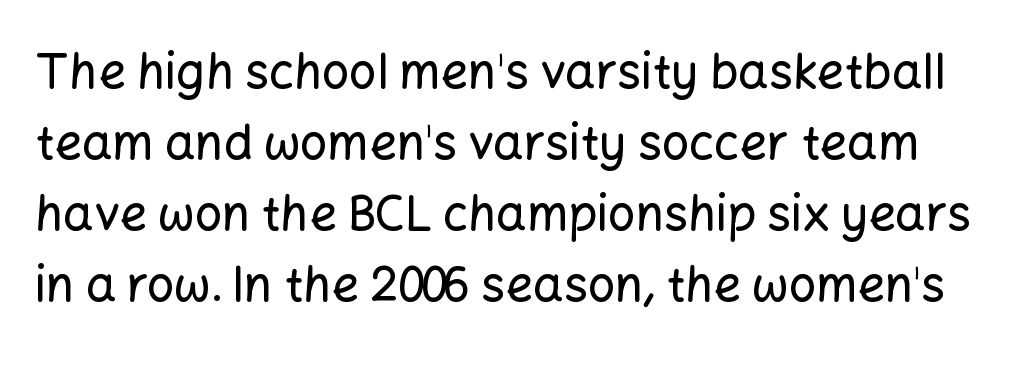
{"serif": "no", "italic": "no", "width": "normal", "stroke_contrast": "low", "x_height": "medium", "monospaced": "no", "underline": "no", "line_spacing": "normal", "line_spacing_ratio": 1.48, "letter_spacing": "normal", "letter_spacing_em": 0.0, "glyph_px": 48}
